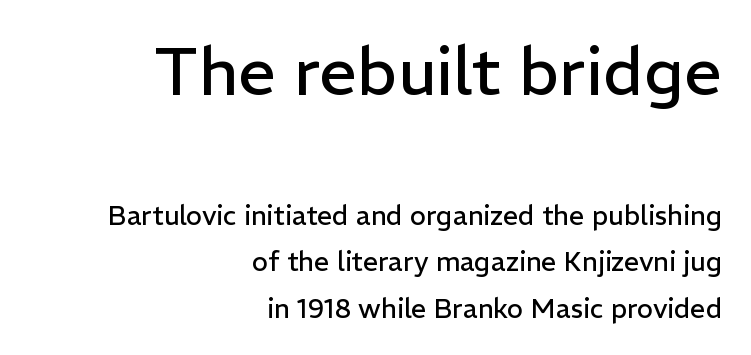
The image shows 67 px regular-weight sans-serif type, upright; set right-aligned, line spacing 1.72x, normal letter spacing, not underlined; the first (top) block is 2.48x larger; low stroke contrast and a medium x-height.
